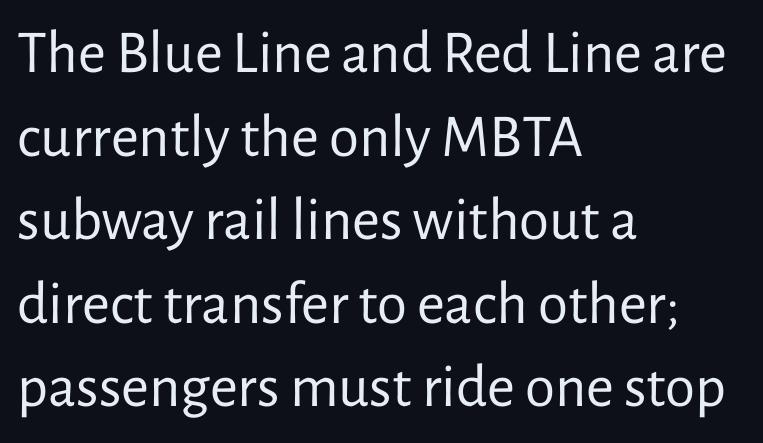
There is no visible air inserted between adjacent glyphs. Nothing heavy about these letters — not bold at all. Horizontally, the lines are justified to the leading edge only. Proportional: the letters do not fall into vertical columns. Ascenders rise straight up at ninety degrees.
